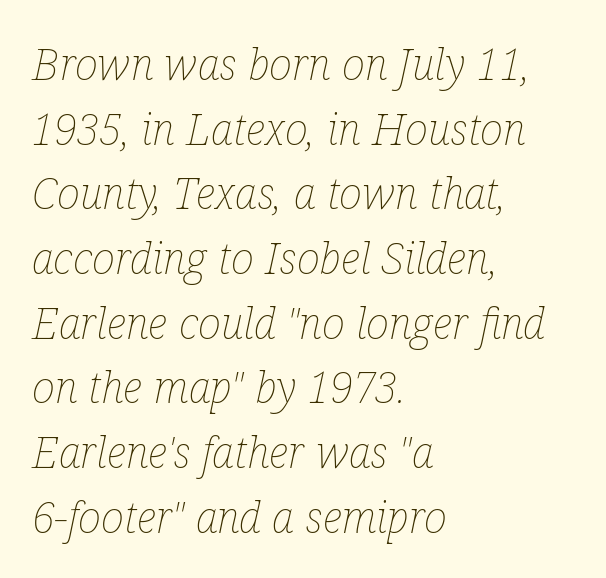
Each letter keeps its own natural width here, so spacing adapts to shape. Whoever set this chose a conventional vertical rhythm. The setting favours the left margin, as ordinary paragraphs usually do. The line texture is even and compact thanks to regular tracking. The characters are drawn with everyday or finer stroke widths.
